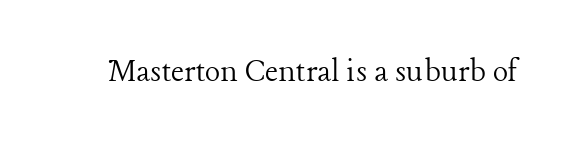
The image shows 36 px light serif type, upright; set normal letter spacing, not underlined; low stroke contrast and a medium x-height.
